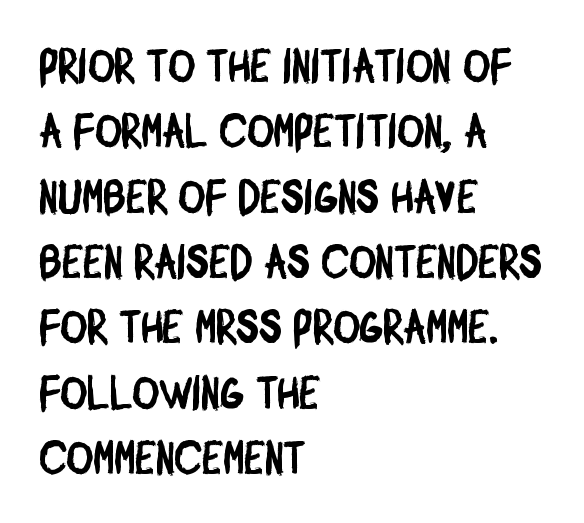
Q: Is the typeface a serif or a sans-serif typeface? A: Sans-serif.
Q: Is the text underlined? A: No.
Q: How is the paragraph aligned? A: Left-aligned.
Q: Is the spacing between letters normal or unusually wide? A: Normal.
Q: Is the spacing between lines tight, normal or loose? A: Normal.
Q: Width (condensed, normal, or wide)? A: Condensed.
Q: Stroke contrast? A: Low.
Q: x-height? A: Large.
Q: Monospaced? A: No.
